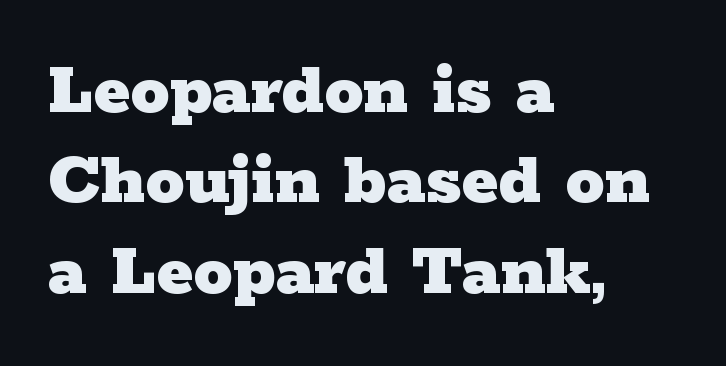
{"serif": "yes", "italic": "no", "bold": "yes", "weight": "heavy", "width": "wide", "stroke_contrast": "low", "x_height": "medium", "monospaced": "no", "underline": "no", "align": "left", "line_spacing_ratio": 1.16, "letter_spacing": "normal", "letter_spacing_em": 0.0, "glyph_px": 78}
